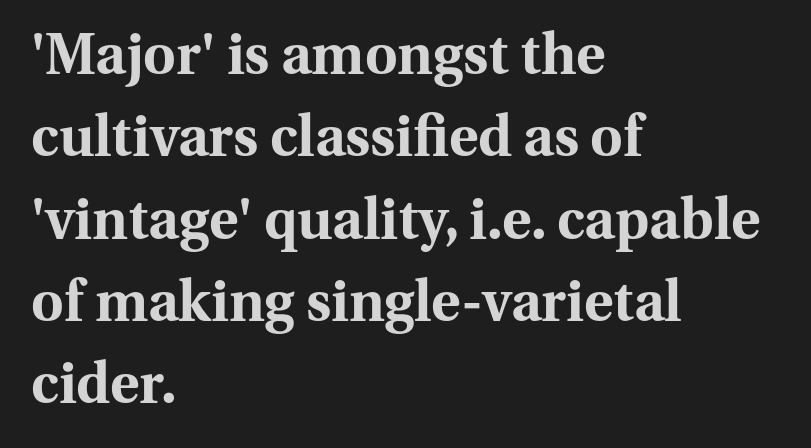
Q: Is the text bold? A: Yes.
Q: Is the text italic (slanted)? A: No, it is upright.
Q: Is the typeface a serif or a sans-serif typeface? A: Serif.
Q: Is the text underlined? A: No.
Q: How is the paragraph aligned? A: Left-aligned.
Q: Is the spacing between letters normal or unusually wide? A: Normal.
Q: Is the spacing between lines tight, normal or loose? A: Normal.
Q: Width (condensed, normal, or wide)? A: Normal.
Q: Stroke contrast? A: Medium.
Q: x-height? A: Medium.
Q: Monospaced? A: No.
